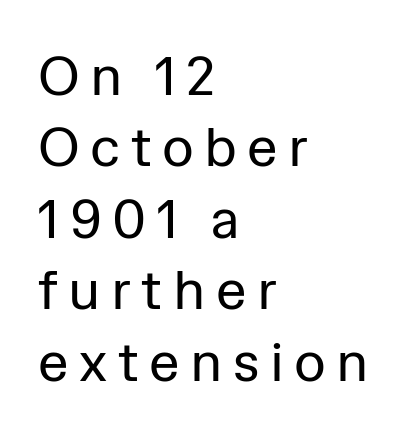
{"serif": "no", "italic": "no", "bold": "no", "weight": "regular", "width": "normal", "stroke_contrast": "low", "x_height": "medium", "monospaced": "no", "underline": "no", "align": "left", "line_spacing": "normal", "line_spacing_ratio": 1.3, "glyph_px": 55}
